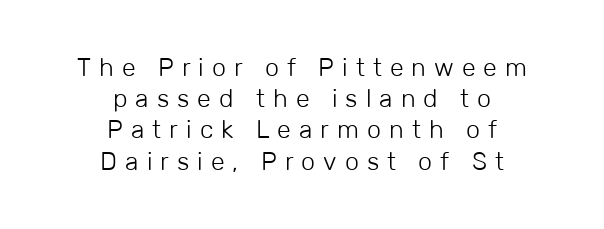
{"italic": "no", "bold": "no", "underline": "no", "align": "center", "line_spacing": "normal", "line_spacing_ratio": 1.25, "letter_spacing": "wide", "letter_spacing_em": 0.32, "glyph_px": 25}
